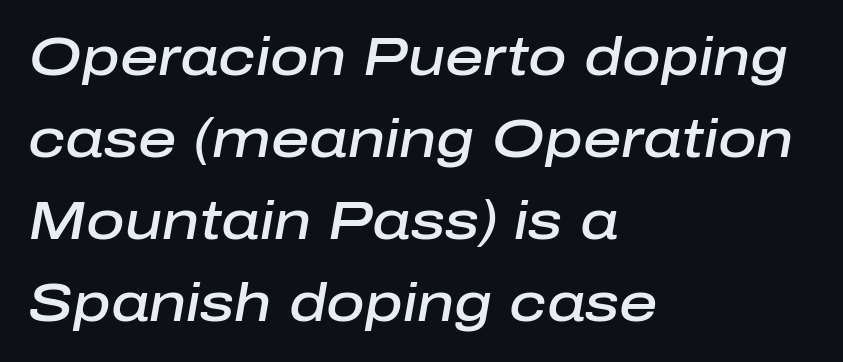
Observe the lean: these are italic letterforms. This sample has the flowing, uneven cadence of proportional lettering. This sample is left-justified, so line endings fall wherever the words run out. Descender tails drop into unmarked territory. What's the leading like? Ordinary, nothing unusual. The font is running at a semibold setting, under full bold.
